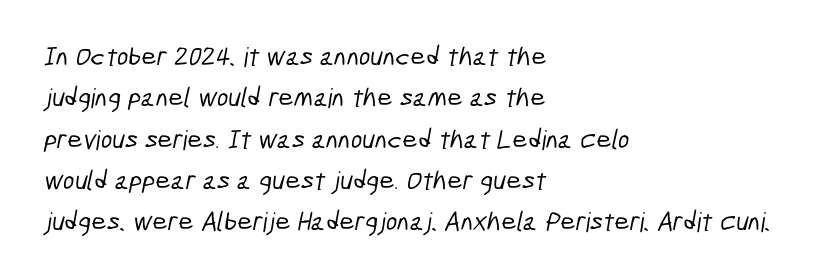
Q: Is the text underlined? A: No.
Q: How is the paragraph aligned? A: Left-aligned.
Q: Is the spacing between letters normal or unusually wide? A: Normal.
Q: Is the spacing between lines tight, normal or loose? A: Normal.
